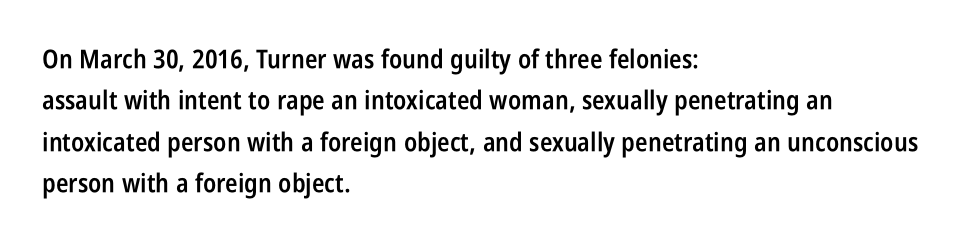
{"italic": "no", "bold": "semi", "underline": "no", "align": "left", "line_spacing": "normal", "line_spacing_ratio": 1.59, "letter_spacing": "normal", "letter_spacing_em": 0.0, "glyph_px": 26}
